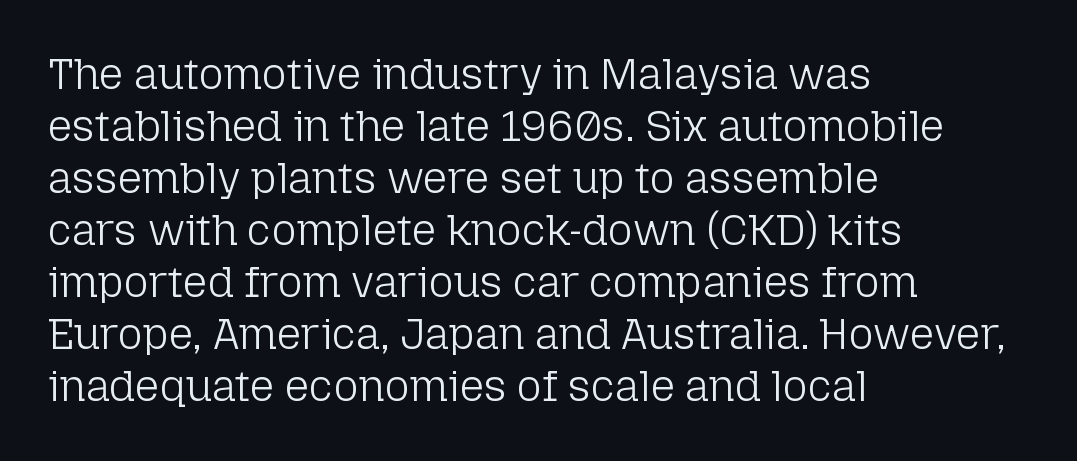
{"serif": "no", "italic": "no", "bold": "no", "weight": "light", "width": "normal", "stroke_contrast": "low", "x_height": "medium", "monospaced": "no", "underline": "no", "align": "left", "line_spacing_ratio": 1.21, "letter_spacing": "normal", "letter_spacing_em": 0.0, "glyph_px": 43}
